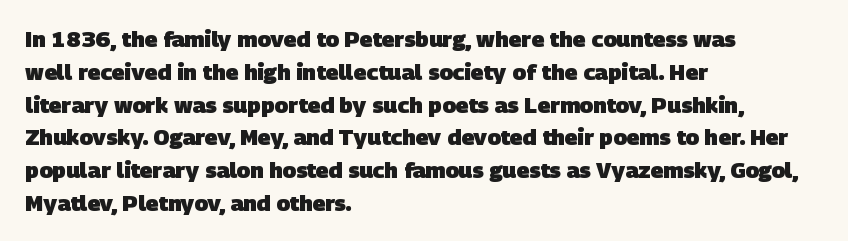
The horizontal fit of the characters is conventional and even. Every row of glyphs begins at an identical x-position on the left. Descenders are the only things crossing below the line. The leading is moderate, giving the passage an even texture. Heavy-handed strokes throughout: this text is bold.
